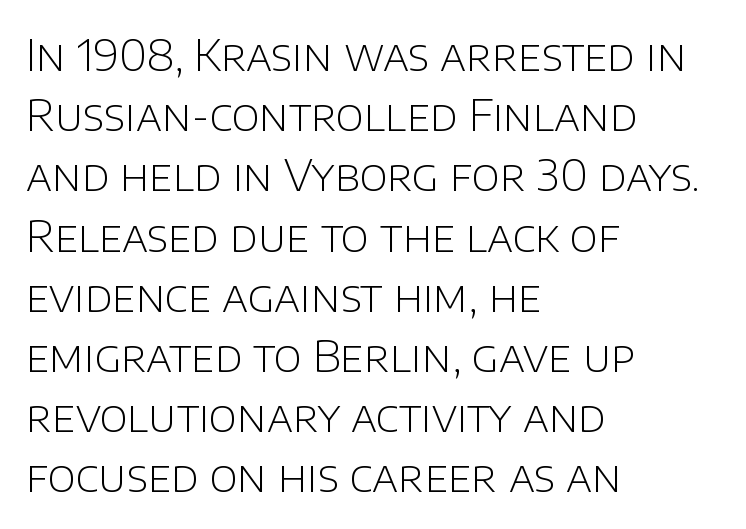
The image shows 43 px light sans-serif type, upright; set left-aligned, normal line spacing (1.4x), normal letter spacing, not underlined; low stroke contrast and a large x-height.
